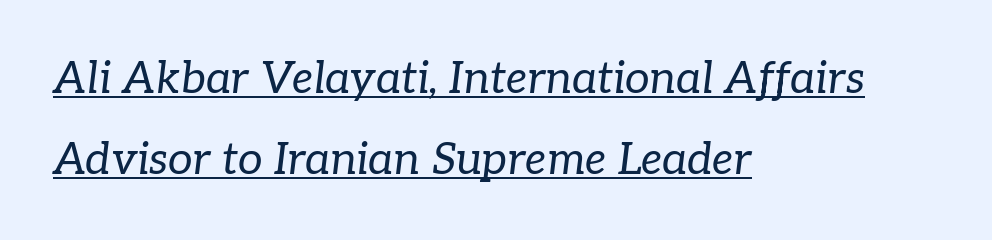
{"serif": "yes", "italic": "yes", "lean": "right", "slant_degrees": 7, "bold": "no", "weight": "regular", "width": "normal", "stroke_contrast": "low", "x_height": "medium", "monospaced": "no", "underline": "yes", "align": "left", "line_spacing_ratio": 1.83, "letter_spacing": "normal", "letter_spacing_em": 0.0, "glyph_px": 44}
